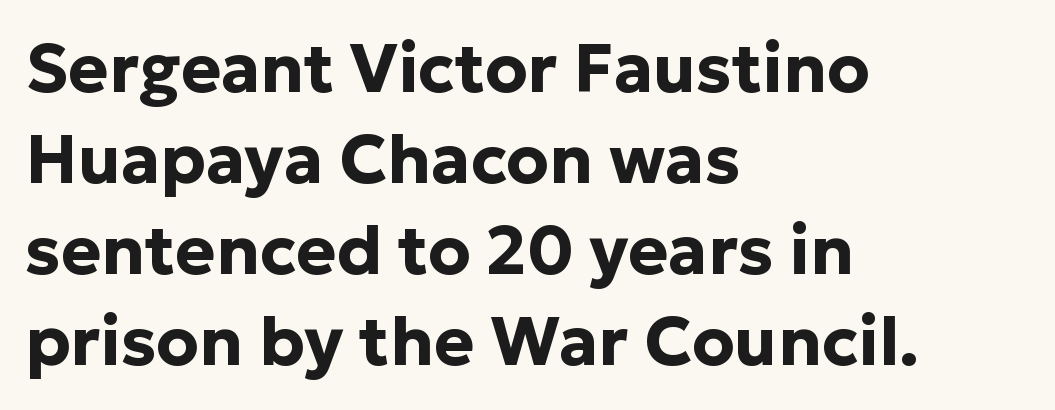
In terms of posture, this sample is upright. Words float on clear page, feet unadorned. Letterform terminals end flat and unadorned throughout the passage. What stands out about the letter spacing? Nothing — it is the standard amount. Evenly set lines give the paragraph a standard silhouette.
